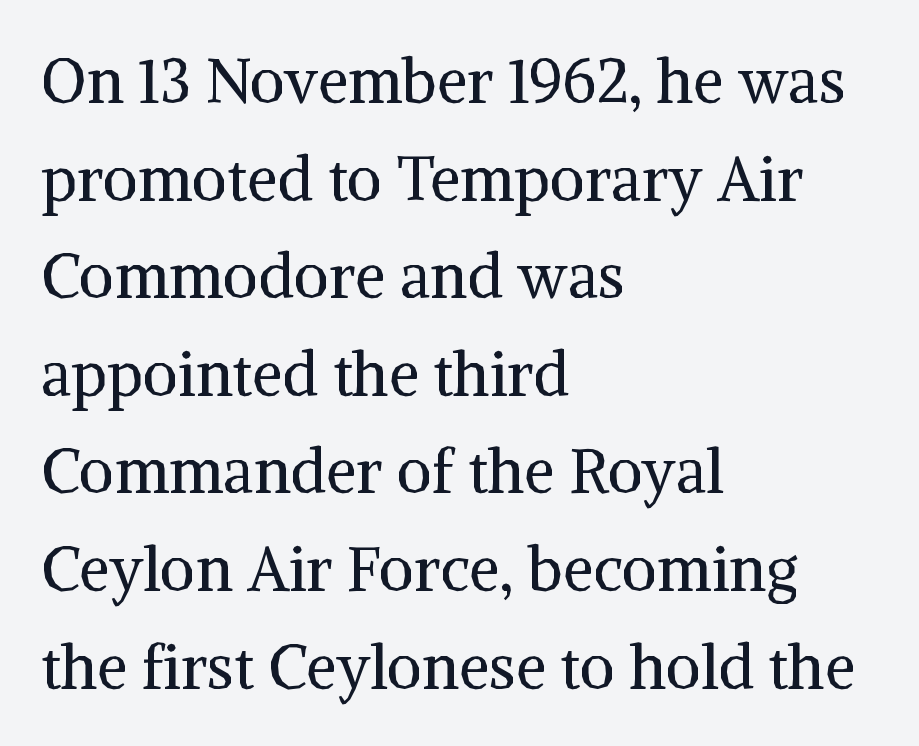
The image shows 61 px regular-weight serif type, upright; set left-aligned, normal line spacing (1.6x), normal letter spacing, not underlined; medium stroke contrast and a medium x-height.
